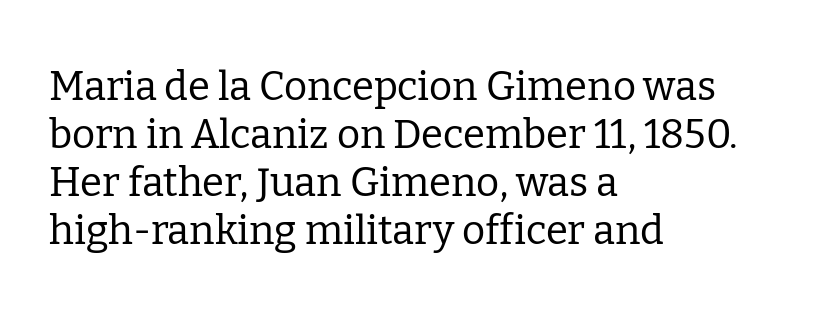
Q: Is the text bold? A: No.
Q: Is the text italic (slanted)? A: No, it is upright.
Q: Is the typeface a serif or a sans-serif typeface? A: Serif.
Q: Is the text underlined? A: No.
Q: How is the paragraph aligned? A: Left-aligned.
Q: Is the spacing between letters normal or unusually wide? A: Normal.
Q: Width (condensed, normal, or wide)? A: Normal.
Q: Stroke contrast? A: Low.
Q: x-height? A: Medium.
Q: Monospaced? A: No.
